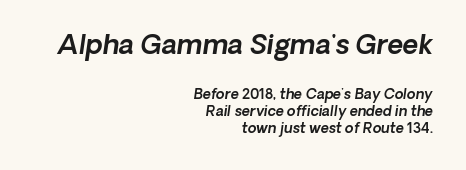
{"underline": "no", "align": "right", "line_spacing_ratio": 1.22, "letter_spacing": "normal", "letter_spacing_em": 0.0, "larger_block": "first", "size_ratio": 1.93, "glyph_px": 27}
